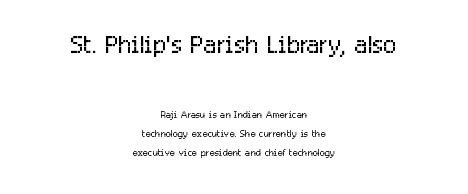
The image shows 35 px light, condensed sans-serif type, upright; set centered, normal line spacing (1.37x), normal letter spacing, not underlined; the first (top) block is 2.5x larger; low stroke contrast and a medium x-height.
